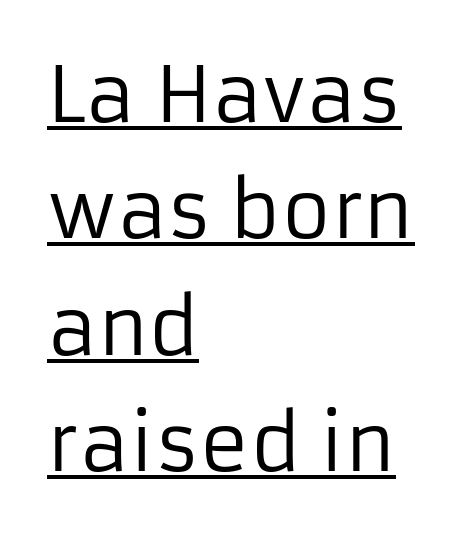
You can tell it's not italic because the verticals are truly vertical. All the whitespace from short lines collects on the right. Spacing verdict: proportional, widths tailored to each character. The letterforms sit at book weight or below. Looks like someone drew a line under every word here. Check where the strokes stop: nothing finishes them off — pure sans.
